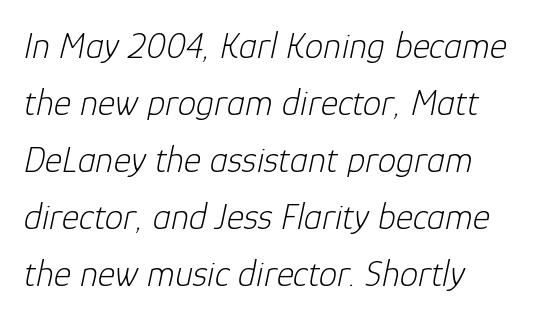
The image shows 37 px light type, italic (leaning right); set left-aligned, normal line spacing (1.54x), normal letter spacing, not underlined; low stroke contrast and a medium x-height.
